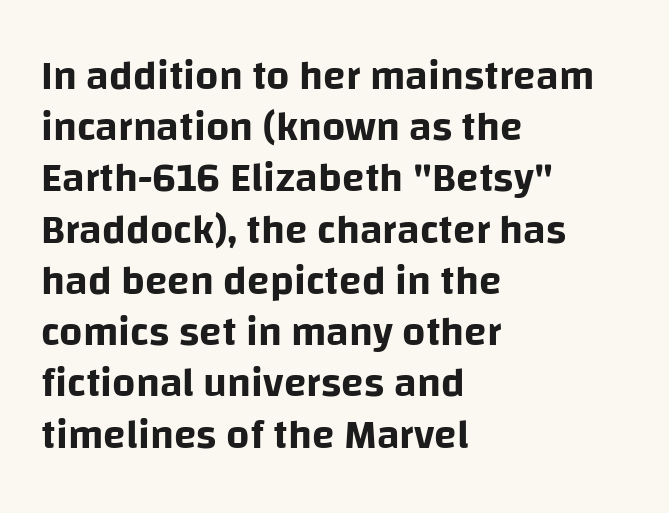
{"serif": "no", "italic": "no", "width": "normal", "stroke_contrast": "low", "x_height": "large", "monospaced": "no", "underline": "no", "align": "left", "line_spacing": "normal", "line_spacing_ratio": 1.25, "letter_spacing": "normal", "letter_spacing_em": 0.0, "glyph_px": 41}
